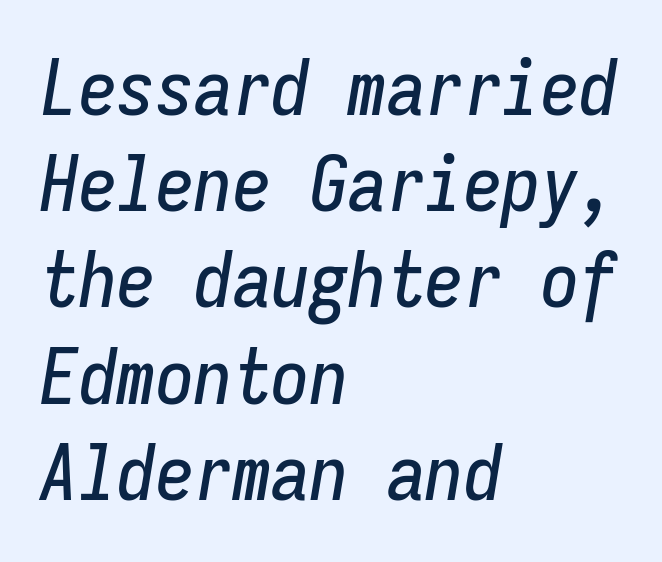
{"italic": "yes", "lean": "right", "slant_degrees": 9, "width": "condensed", "stroke_contrast": "low", "x_height": "medium", "monospaced": "yes", "underline": "no", "align": "left", "line_spacing": "normal", "line_spacing_ratio": 1.25, "letter_spacing": "normal", "letter_spacing_em": 0.0, "glyph_px": 77}
